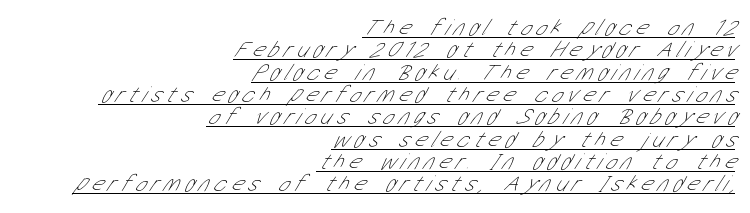
The image shows 23 px text type; set right-aligned, tight line spacing (0.97x), unusually wide letter spacing (+0.21 em), underlined.
